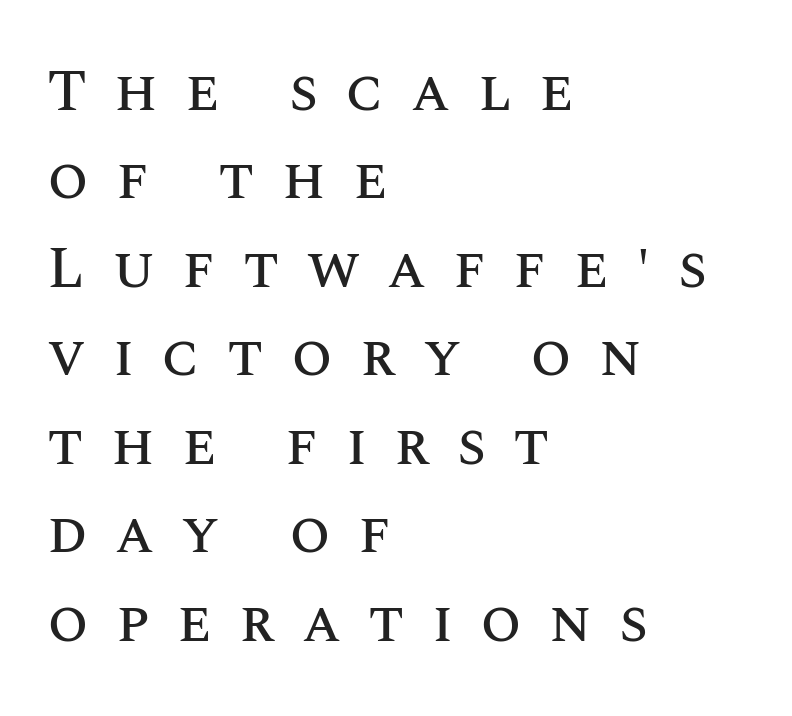
A student would call this left alignment; a typographer would say flush left, rag right. Compared with typical body copy, the letter spacing here is much looser. Varying glyph widths throughout — classic text-font behaviour. A typesetter would call this leading conventional body-copy spacing.
